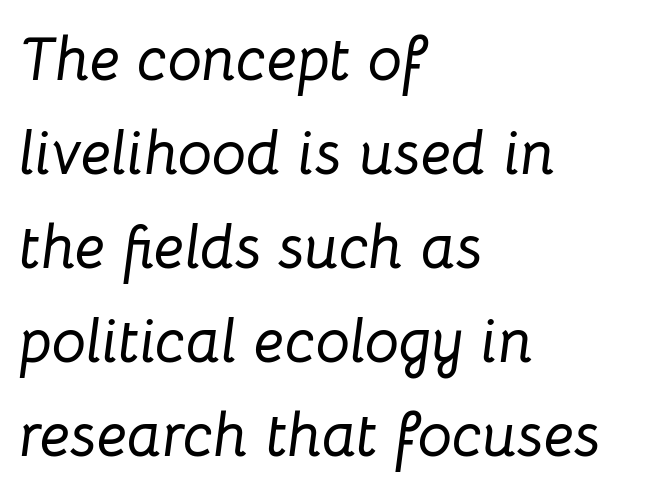
The words here are not underlined. The block of text has a typical density, with ordinary space between rows. Horizontal alignment here is leftward, the default for most running prose. Is this a fixed-width face? No — the glyphs have proportional, varying widths.
